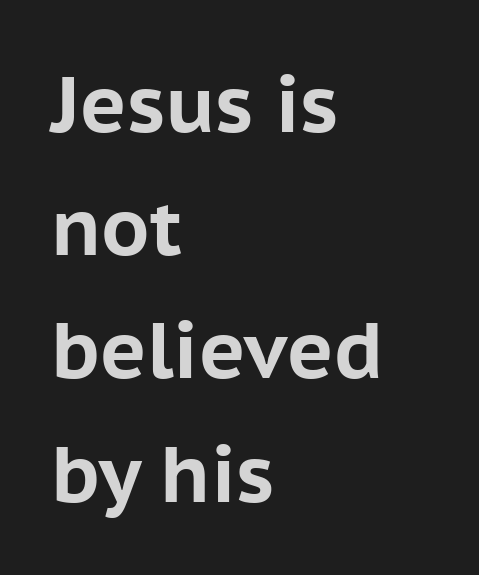
Q: Is the text bold? A: Yes.
Q: Is the text italic (slanted)? A: No, it is upright.
Q: Is the typeface a serif or a sans-serif typeface? A: Sans-serif.
Q: Is the text underlined? A: No.
Q: How is the paragraph aligned? A: Left-aligned.
Q: Is the spacing between letters normal or unusually wide? A: Normal.
Q: Is the spacing between lines tight, normal or loose? A: Normal.
Q: Width (condensed, normal, or wide)? A: Normal.
Q: Stroke contrast? A: Low.
Q: x-height? A: Medium.
Q: Monospaced? A: No.
